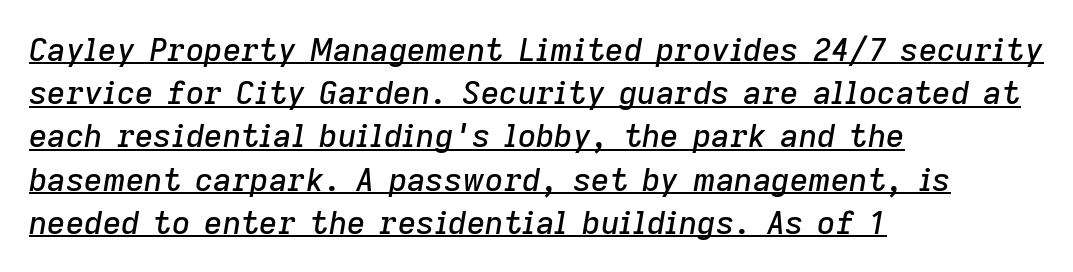
Q: Is the text italic (slanted)? A: Yes, it leans right by about 9 degrees.
Q: Is the text underlined? A: Yes.
Q: How is the paragraph aligned? A: Left-aligned.
Q: Is the spacing between letters normal or unusually wide? A: Normal.
Q: Is the spacing between lines tight, normal or loose? A: Normal.
Q: Width (condensed, normal, or wide)? A: Normal.
Q: Stroke contrast? A: Low.
Q: x-height? A: Medium.
Q: Monospaced? A: No.
